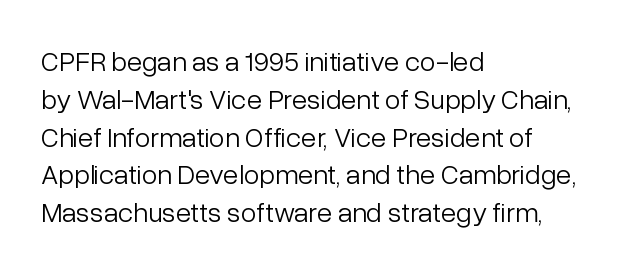
The passage shown is not bold in any degree. This sample is left-justified, so line endings fall wherever the words run out. Anything drawn beneath the words? Only blank space. The passage shown is typed in a proportional face where columns would drift. The tracking reads as untouched default to a designer's eye. Do the letters lean? They stand straight.
